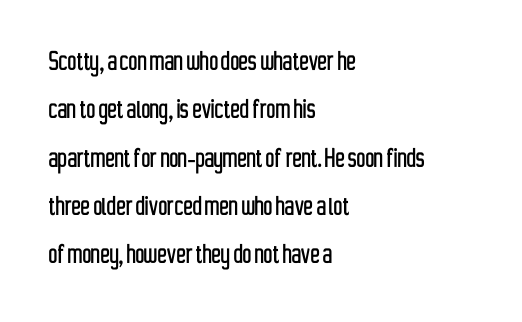
The image shows 31 px condensed sans-serif type, upright; set left-aligned, normal line spacing (1.56x), normal letter spacing, not underlined; low stroke contrast and a medium x-height.
